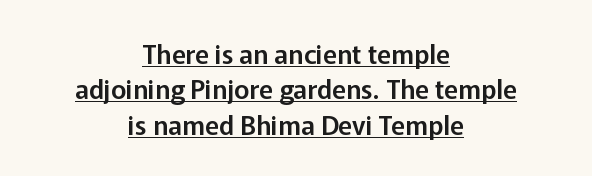
Q: Is the text italic (slanted)? A: No, it is upright.
Q: Is the text underlined? A: Yes.
Q: How is the paragraph aligned? A: Centered.
Q: Is the spacing between letters normal or unusually wide? A: Normal.
Q: Is the spacing between lines tight, normal or loose? A: Normal.
